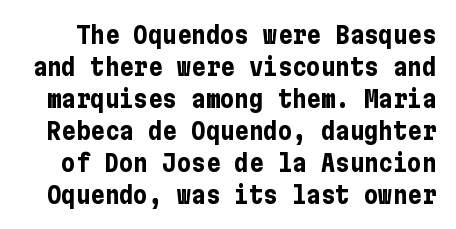
The image shows 24 px bold type, upright; set normal line spacing (1.33x), normal letter spacing, not underlined.
